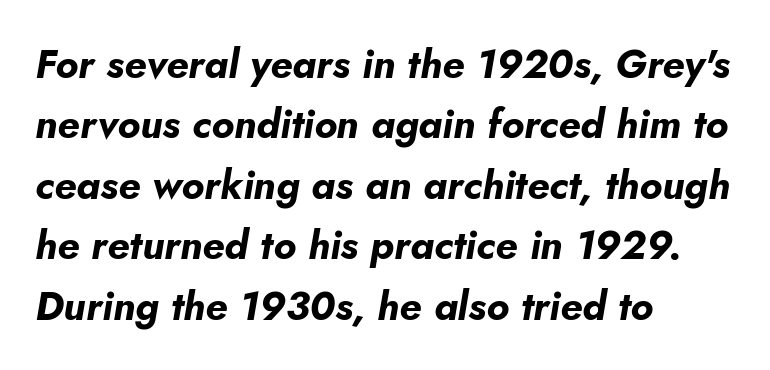
{"italic": "yes", "lean": "right", "slant_degrees": 5, "bold": "yes", "weight": "bold", "width": "normal", "stroke_contrast": "low", "x_height": "small", "monospaced": "no", "underline": "no", "align": "left", "line_spacing": "normal", "line_spacing_ratio": 1.51, "letter_spacing": "normal", "letter_spacing_em": 0.0, "glyph_px": 40}
